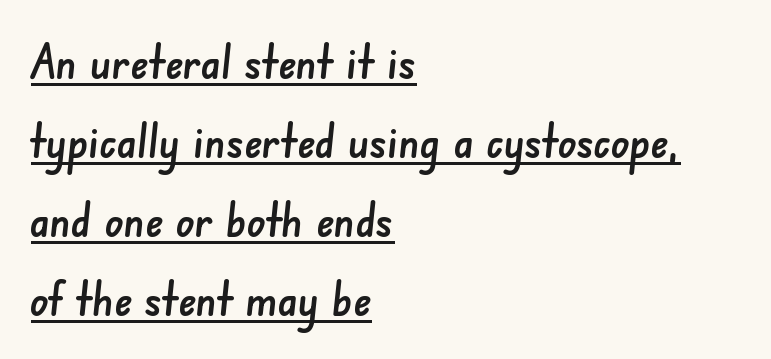
{"serif": "no", "width": "normal", "stroke_contrast": "low", "x_height": "small", "monospaced": "no", "underline": "yes", "align": "left", "line_spacing": "normal", "line_spacing_ratio": 1.68, "letter_spacing": "normal", "letter_spacing_em": 0.0, "glyph_px": 47}
